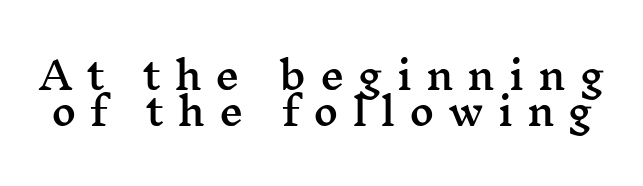
Q: Is the text italic (slanted)? A: No, it is upright.
Q: Is the typeface a serif or a sans-serif typeface? A: Serif.
Q: Is the text underlined? A: No.
Q: Is the spacing between letters normal or unusually wide? A: Unusually wide.
Q: Is the spacing between lines tight, normal or loose? A: Tight.
Q: Width (condensed, normal, or wide)? A: Wide.
Q: Stroke contrast? A: Medium.
Q: x-height? A: Medium.
Q: Monospaced? A: No.
